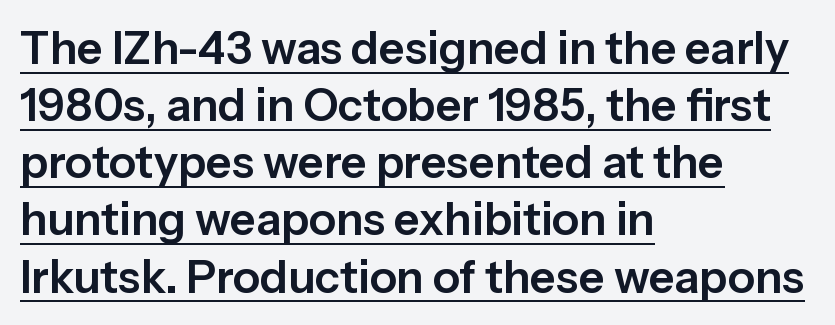
Q: Is the text italic (slanted)? A: No, it is upright.
Q: Is the typeface a serif or a sans-serif typeface? A: Sans-serif.
Q: Is the text underlined? A: Yes.
Q: How is the paragraph aligned? A: Left-aligned.
Q: Is the spacing between letters normal or unusually wide? A: Normal.
Q: Is the spacing between lines tight, normal or loose? A: Normal.
Q: Width (condensed, normal, or wide)? A: Normal.
Q: Stroke contrast? A: Low.
Q: x-height? A: Medium.
Q: Monospaced? A: No.
